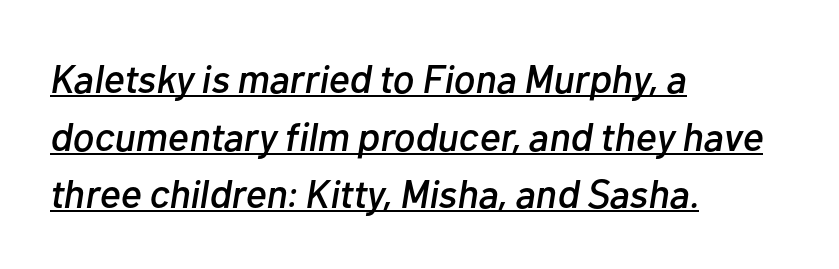
{"italic": "yes", "lean": "right", "slant_degrees": 10, "width": "normal", "stroke_contrast": "low", "x_height": "medium", "monospaced": "no", "underline": "yes", "align": "left", "line_spacing": "normal", "line_spacing_ratio": 1.44, "letter_spacing": "normal", "letter_spacing_em": 0.0, "glyph_px": 40}
